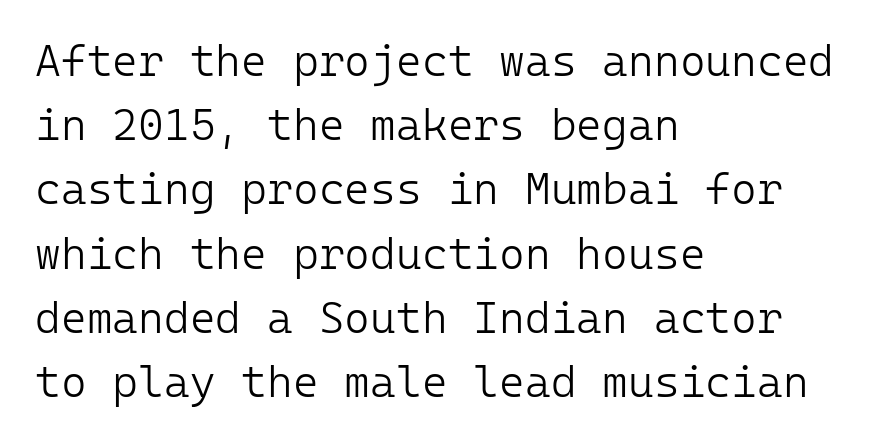
Q: Is the text bold? A: No.
Q: Is the text italic (slanted)? A: No, it is upright.
Q: Is the typeface a serif or a sans-serif typeface? A: Sans-serif.
Q: Is the text underlined? A: No.
Q: How is the paragraph aligned? A: Left-aligned.
Q: Is the spacing between letters normal or unusually wide? A: Normal.
Q: Is the spacing between lines tight, normal or loose? A: Normal.
Q: Width (condensed, normal, or wide)? A: Normal.
Q: Stroke contrast? A: Low.
Q: x-height? A: Medium.
